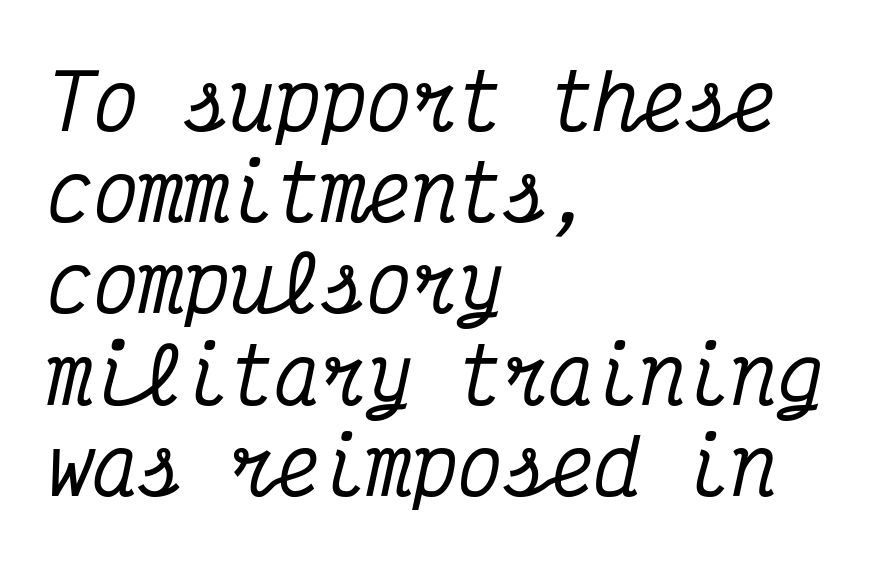
{"serif": "yes", "italic": "yes", "lean": "right", "slant_degrees": 12, "width": "condensed", "stroke_contrast": "medium", "x_height": "medium", "monospaced": "yes", "underline": "no", "align": "left", "line_spacing_ratio": 1.2, "letter_spacing": "normal", "letter_spacing_em": 0.0, "glyph_px": 76}
